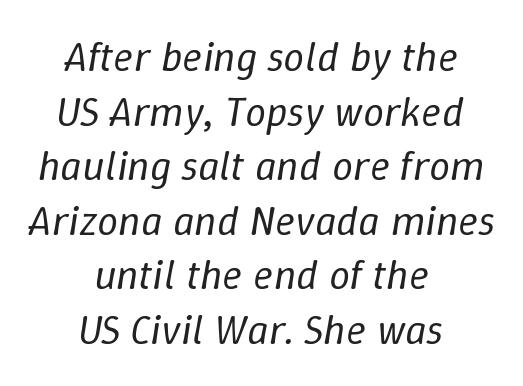
{"italic": "yes", "lean": "right", "slant_degrees": 9, "bold": "no", "weight": "regular", "width": "normal", "stroke_contrast": "low", "x_height": "medium", "monospaced": "no", "underline": "no", "align": "center", "line_spacing": "normal", "line_spacing_ratio": 1.3, "letter_spacing": "normal", "letter_spacing_em": 0.0, "glyph_px": 42}
